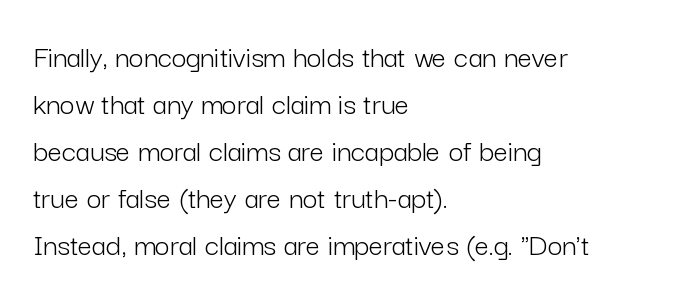
Q: Is the text bold? A: No.
Q: Is the text italic (slanted)? A: No, it is upright.
Q: Is the typeface a serif or a sans-serif typeface? A: Sans-serif.
Q: Is the text underlined? A: No.
Q: How is the paragraph aligned? A: Left-aligned.
Q: Is the spacing between letters normal or unusually wide? A: Normal.
Q: Is the spacing between lines tight, normal or loose? A: Normal.
Q: Width (condensed, normal, or wide)? A: Normal.
Q: Stroke contrast? A: Low.
Q: x-height? A: Medium.
Q: Monospaced? A: No.
